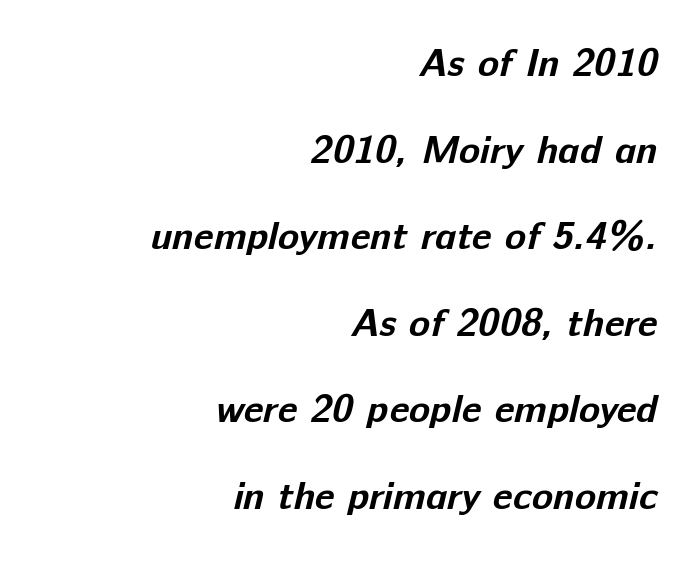
{"serif": "no", "bold": "yes", "weight": "bold", "width": "normal", "stroke_contrast": "low", "x_height": "medium", "monospaced": "no", "underline": "no", "align": "right", "line_spacing": "loose", "line_spacing_ratio": 2.22, "letter_spacing": "normal", "letter_spacing_em": 0.0, "glyph_px": 39}
